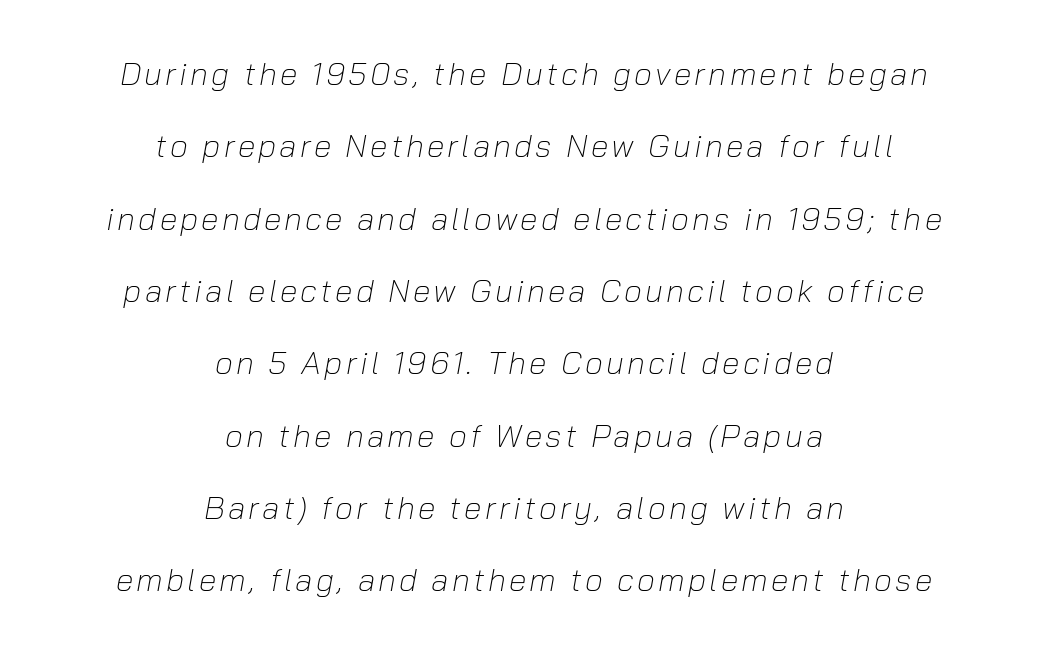
Leading is clearly above the norm, producing a sparse column. Horizontally, the lines are justified to the midpoint only. The strip under each line holds only bare page. The letterforms sit at book weight or below.
